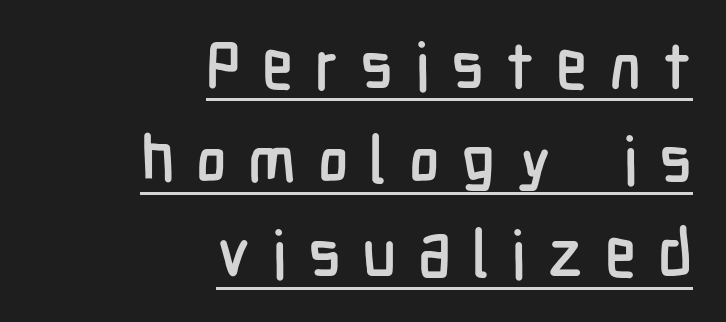
Q: Is the text italic (slanted)? A: No, it is upright.
Q: Is the typeface a serif or a sans-serif typeface? A: Sans-serif.
Q: Is the text underlined? A: Yes.
Q: How is the paragraph aligned? A: Right-aligned.
Q: Is the spacing between letters normal or unusually wide? A: Unusually wide.
Q: Is the spacing between lines tight, normal or loose? A: Normal.
Q: Width (condensed, normal, or wide)? A: Condensed.
Q: Stroke contrast? A: Low.
Q: x-height? A: Medium.
Q: Monospaced? A: No.
